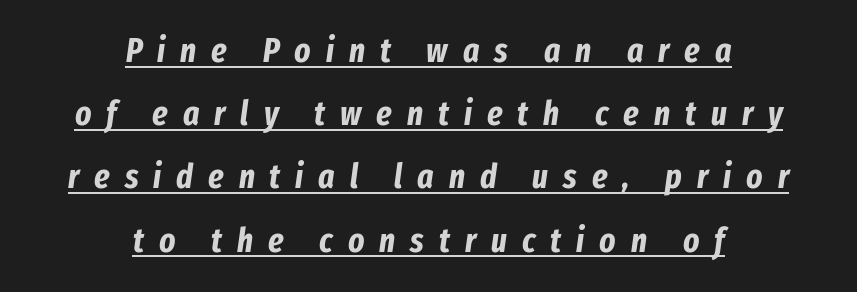
The image shows 34 px bold, condensed type, italic (leaning right); set centered, line spacing 1.86x, unusually wide letter spacing (+0.44 em), underlined; low stroke contrast and a medium x-height.
